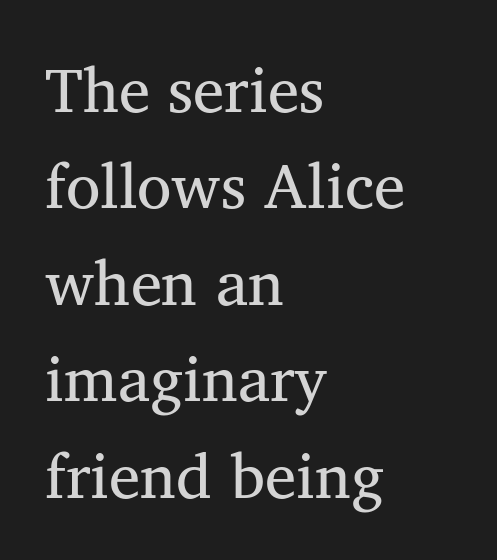
{"serif": "yes", "italic": "no", "width": "normal", "stroke_contrast": "medium", "x_height": "medium", "monospaced": "no", "underline": "no", "align": "left", "line_spacing": "normal", "line_spacing_ratio": 1.53, "letter_spacing": "normal", "letter_spacing_em": 0.0, "glyph_px": 63}
